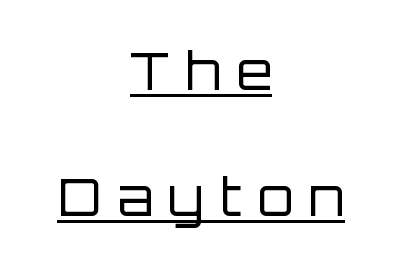
Each line of the rendering has a horizontal stroke beneath the glyphs. Weight class: somewhere from thin through regular. The passage shown is typed in a proportional face where columns would drift. Line spacing here is loose. The horizontal fit of the characters is loose and conspicuously gappy. Reading down the block, each line starts at a different indent, mirrored at its end.
